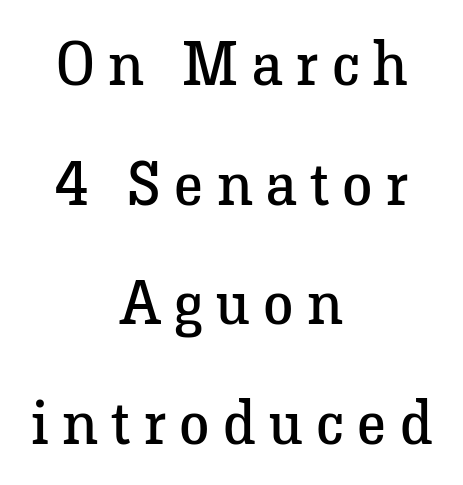
Display-style spreading of the glyphs; the letterfit is very open. Stroke thickness stays within the range of a standard reading face or lighter. Beneath every word, the page is bare. Note the varied advance widths — an 'i' is clearly narrower than an 'm'. Both edges are ragged and mirror each other, which tells us the setting is centered. Designer's note — italics off, roman on.
